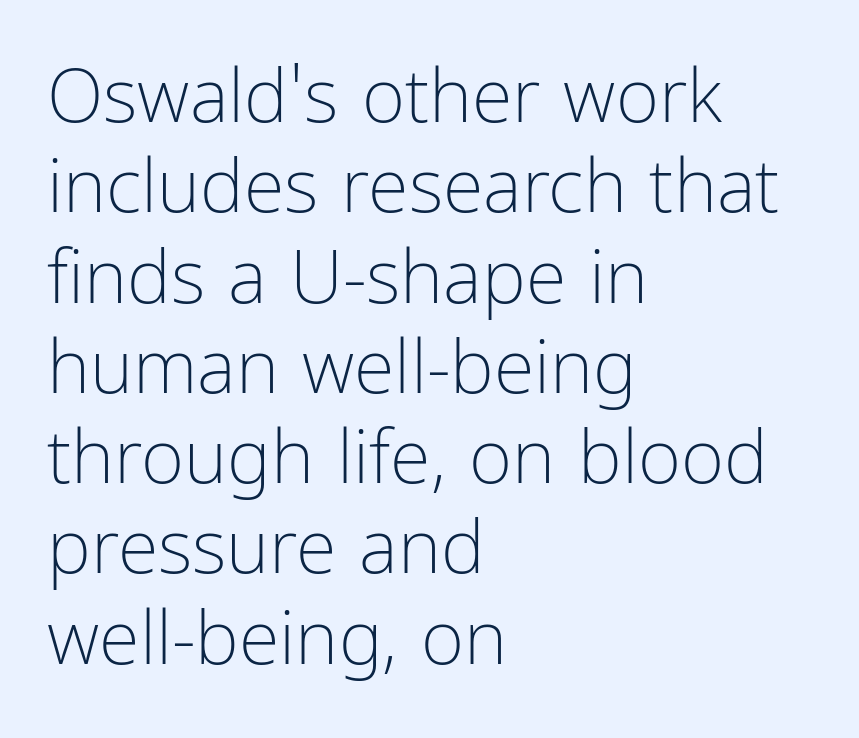
Q: Is the text bold? A: No.
Q: Is the text italic (slanted)? A: No, it is upright.
Q: Is the typeface a serif or a sans-serif typeface? A: Sans-serif.
Q: Is the text underlined? A: No.
Q: How is the paragraph aligned? A: Left-aligned.
Q: Is the spacing between letters normal or unusually wide? A: Normal.
Q: Width (condensed, normal, or wide)? A: Condensed.
Q: Stroke contrast? A: Low.
Q: x-height? A: Medium.
Q: Monospaced? A: No.
